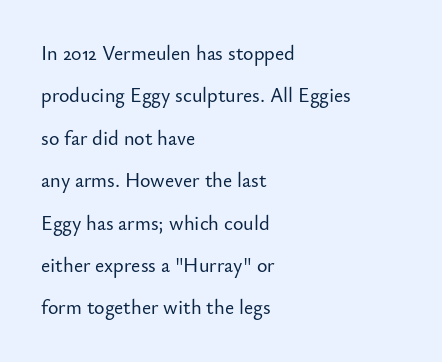
The image shows 20 px text type, upright; set left-aligned, loose line spacing (2.12x), normal letter spacing, not underlined.
